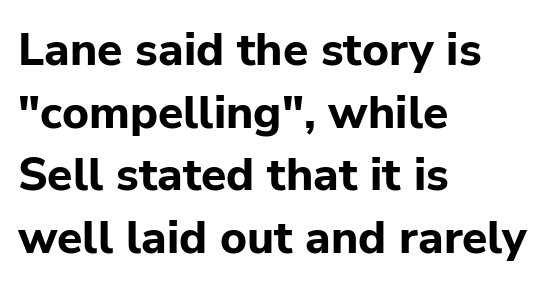
Unlike italic type, these characters show no tilt at all. The strokes are fattened all the way to bold. Vertically, the passage feels balanced, rows spaced as you'd expect. The letters advance in unequal steps, a hallmark of proportional type. This rendering features lettering with no underline. Observe the ordinary spacing: letters are neighbours, not strangers.
